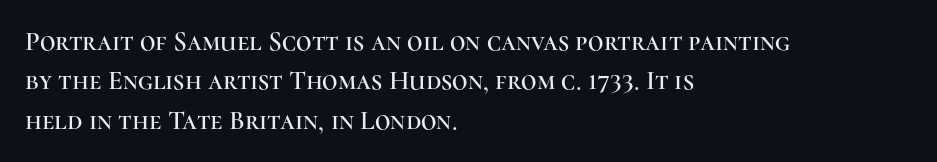
Rule under the text: the space is simply empty. The passage is arranged the way most books set body copy — flush left. This is the regular roman posture of the typeface. Default kerning and tracking; the words read as compact shapes.
